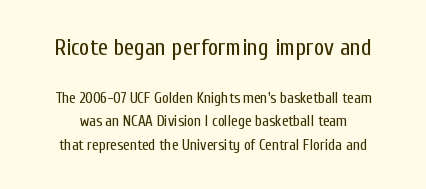
The image shows 23 px text type, upright; set normal line spacing (1.58x), normal letter spacing, not underlined; the first (top) block is 1.53x larger.
